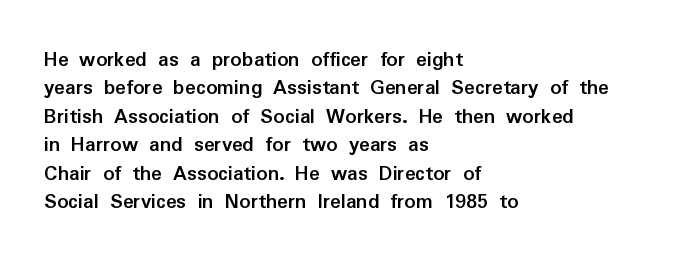
This is the regular roman posture of the typeface. The lines in this sample share a left origin and differ only in where they stop. Standard letterfit; no display-style spreading of the glyphs. Heavy-handed strokes throughout: this text is bold. The space directly below the letters is spotless.
